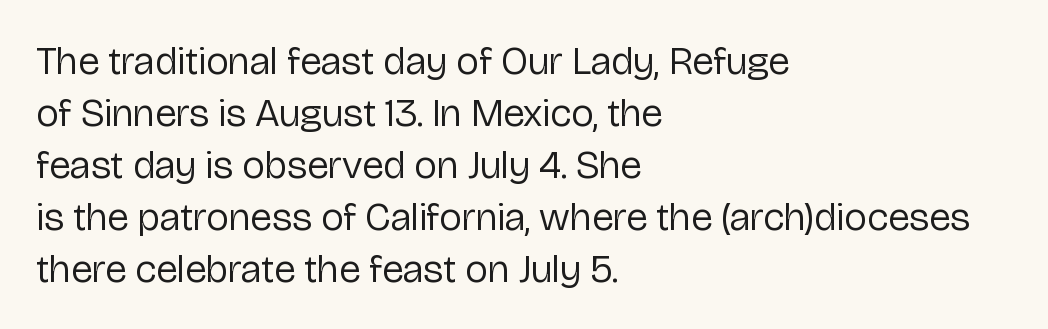
The lettering holds an erect, upright posture throughout. The rendering uses natural spacing where letterforms have individual widths. Notice how the passage keeps a crisp vertical edge on the left only. Students, observe: this is what conventionally led text looks like. The string is rendered with underlining switched off.
